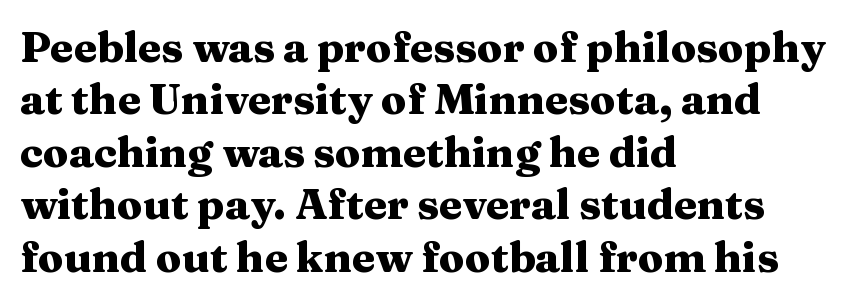
Q: Is the text bold? A: Yes.
Q: Is the text italic (slanted)? A: No, it is upright.
Q: Is the typeface a serif or a sans-serif typeface? A: Serif.
Q: Is the text underlined? A: No.
Q: How is the paragraph aligned? A: Left-aligned.
Q: Is the spacing between letters normal or unusually wide? A: Normal.
Q: Is the spacing between lines tight, normal or loose? A: Normal.
Q: Width (condensed, normal, or wide)? A: Wide.
Q: Stroke contrast? A: Medium.
Q: x-height? A: Medium.
Q: Monospaced? A: No.
